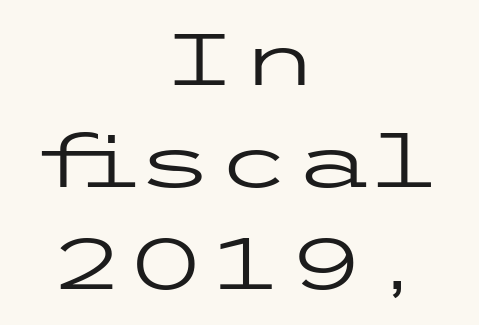
{"serif": "no", "italic": "no", "bold": "no", "weight": "regular", "width": "wide", "stroke_contrast": "low", "x_height": "medium", "underline": "no", "align": "center", "line_spacing": "normal", "line_spacing_ratio": 1.42, "letter_spacing": "normal", "letter_spacing_em": 0.0, "glyph_px": 72}
